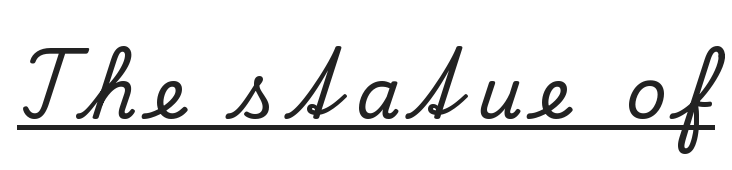
Q: Is the text italic (slanted)? A: Yes.
Q: Is the typeface a serif or a sans-serif typeface? A: Serif.
Q: Is the text underlined? A: Yes.
Q: Is the spacing between letters normal or unusually wide? A: Unusually wide.
Q: Width (condensed, normal, or wide)? A: Normal.
Q: Stroke contrast? A: Low.
Q: x-height? A: Small.
Q: Monospaced? A: No.
